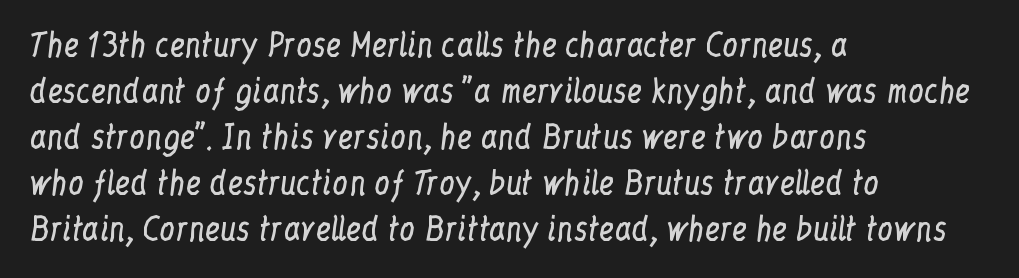
{"serif": "yes", "bold": "no", "weight": "regular", "width": "condensed", "stroke_contrast": "low", "x_height": "medium", "monospaced": "no", "underline": "no", "align": "left", "line_spacing": "normal", "line_spacing_ratio": 1.48, "letter_spacing": "normal", "letter_spacing_em": 0.0, "glyph_px": 31}
